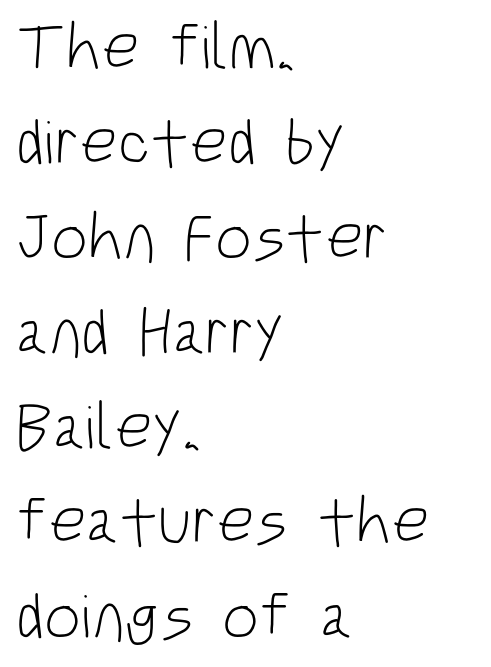
{"serif": "no", "italic": "no", "bold": "no", "weight": "light", "width": "condensed", "stroke_contrast": "low", "x_height": "large", "monospaced": "no", "underline": "no", "align": "left", "line_spacing": "normal", "line_spacing_ratio": 1.46, "letter_spacing": "normal", "letter_spacing_em": 0.0, "glyph_px": 65}
